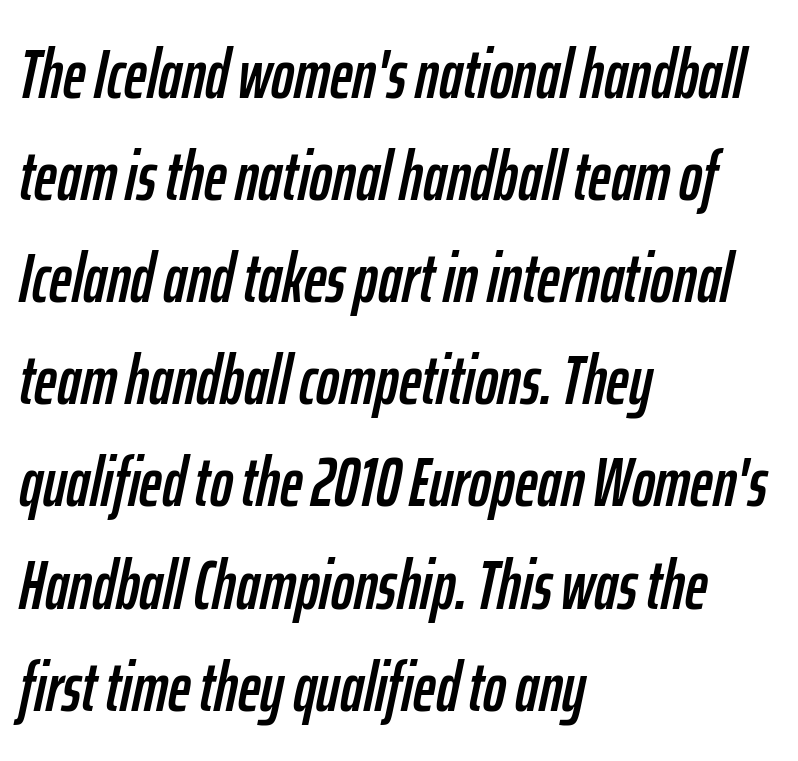
Letters rest on an invisible, unmarked baseline. You could not count columns in this text — the font is proportionally spaced. The specimen reads as italic at a glance. The space between consecutive lines is moderate. Spacing between characters is what you'd get straight out of the box. Horizontally, the lines are justified to the leading edge only.
